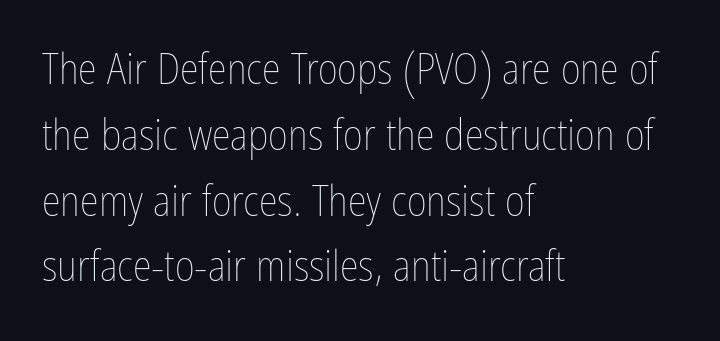
{"italic": "no", "bold": "no", "weight": "thin", "width": "condensed", "stroke_contrast": "low", "x_height": "medium", "monospaced": "no", "underline": "no", "align": "left", "line_spacing": "normal", "line_spacing_ratio": 1.53, "letter_spacing": "normal", "letter_spacing_em": 0.0, "glyph_px": 43}
